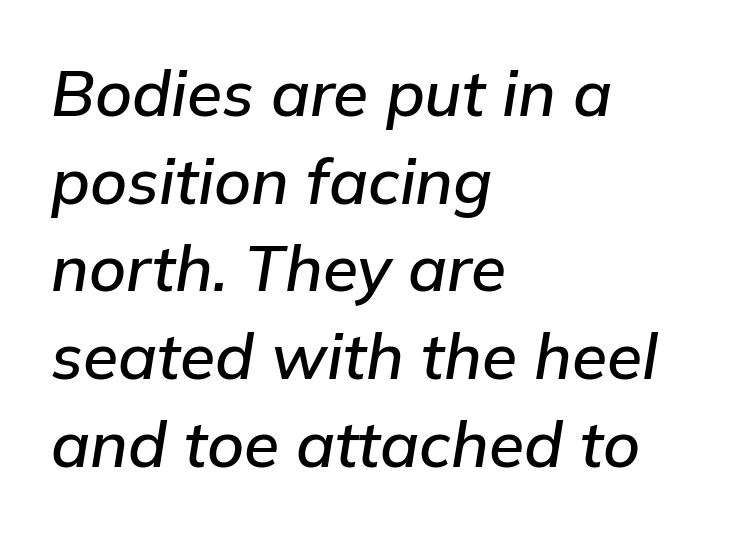
{"italic": "yes", "lean": "right", "slant_degrees": 9, "width": "normal", "stroke_contrast": "low", "x_height": "medium", "monospaced": "no", "underline": "no", "align": "left", "line_spacing": "normal", "line_spacing_ratio": 1.37, "letter_spacing": "normal", "letter_spacing_em": 0.0, "glyph_px": 64}
